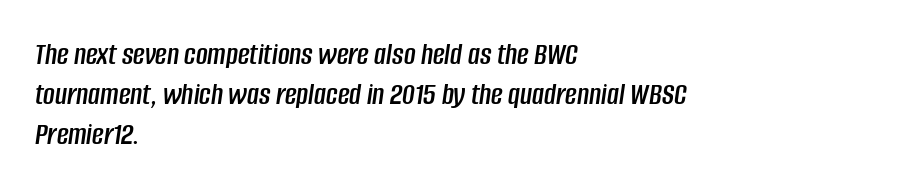
The image shows 32 px condensed type, italic (leaning right); set left-aligned, normal line spacing (1.25x), normal letter spacing, not underlined; low stroke contrast and a large x-height.
